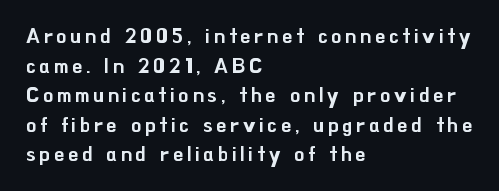
{"italic": "no", "underline": "no", "align": "left", "line_spacing": "normal", "line_spacing_ratio": 1.48, "glyph_px": 20}
